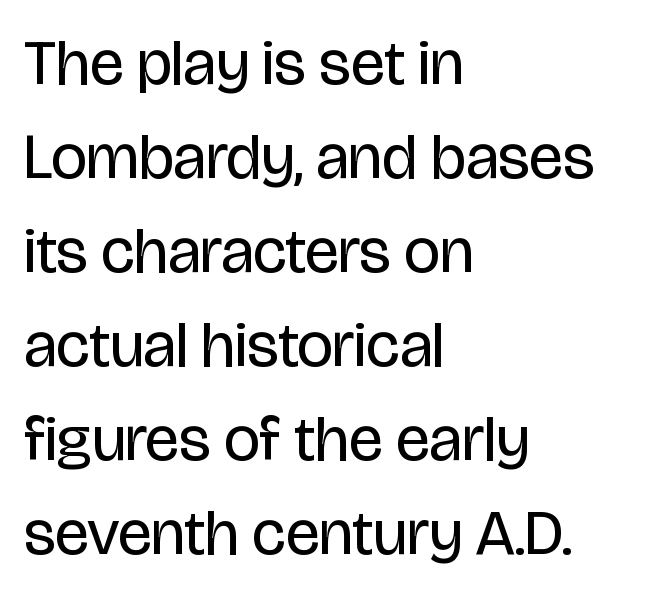
Tracking value appears to be zero — textbook default spacing. You could not count columns in this text — the font is proportionally spaced. Summary of vertical rhythm: regular, with standard interline spacing. Serifs: no, the terminals of the letterforms are clean.
